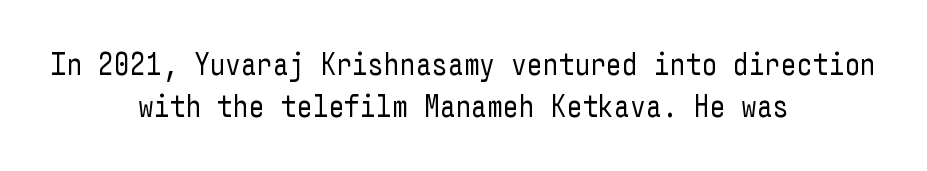
Q: Is the text bold? A: No.
Q: Is the text italic (slanted)? A: No, it is upright.
Q: Is the typeface a serif or a sans-serif typeface? A: Sans-serif.
Q: Is the text underlined? A: No.
Q: How is the paragraph aligned? A: Centered.
Q: Is the spacing between letters normal or unusually wide? A: Normal.
Q: Is the spacing between lines tight, normal or loose? A: Normal.
Q: Width (condensed, normal, or wide)? A: Condensed.
Q: Stroke contrast? A: Low.
Q: x-height? A: Medium.
